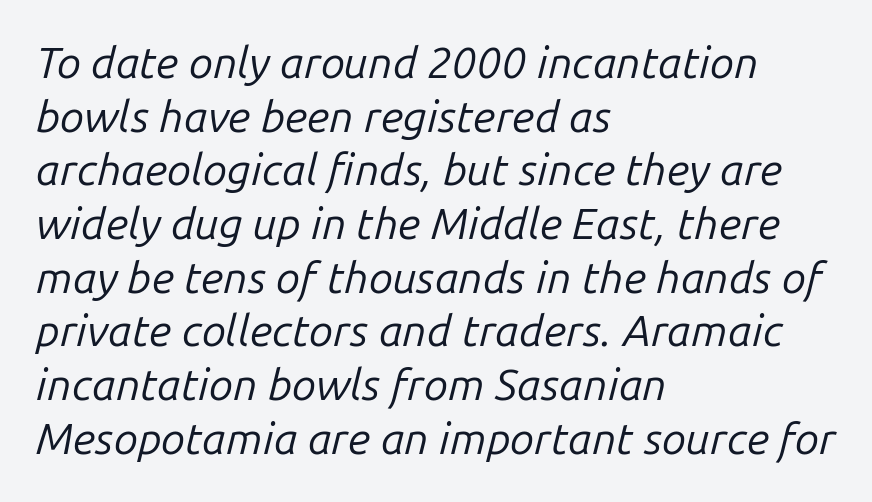
Q: Is the text bold? A: No.
Q: Is the text italic (slanted)? A: Yes, it leans right by about 14 degrees.
Q: Is the text underlined? A: No.
Q: How is the paragraph aligned? A: Left-aligned.
Q: Is the spacing between letters normal or unusually wide? A: Normal.
Q: Width (condensed, normal, or wide)? A: Normal.
Q: Stroke contrast? A: Low.
Q: x-height? A: Medium.
Q: Monospaced? A: No.
